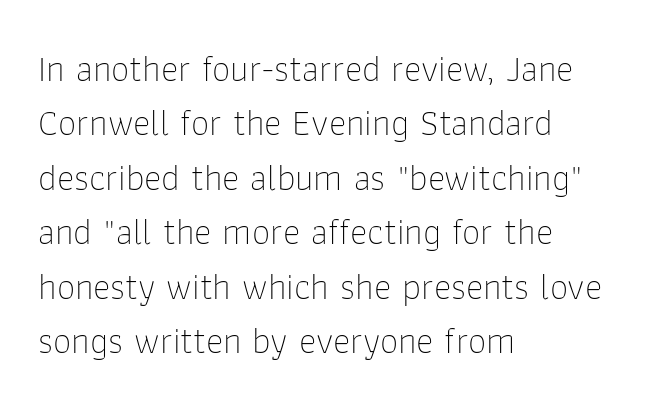
Q: Is the text bold? A: No.
Q: Is the text italic (slanted)? A: No, it is upright.
Q: Is the typeface a serif or a sans-serif typeface? A: Sans-serif.
Q: Is the text underlined? A: No.
Q: How is the paragraph aligned? A: Left-aligned.
Q: Is the spacing between letters normal or unusually wide? A: Normal.
Q: Is the spacing between lines tight, normal or loose? A: Normal.
Q: Width (condensed, normal, or wide)? A: Normal.
Q: Stroke contrast? A: Low.
Q: x-height? A: Medium.
Q: Monospaced? A: No.
